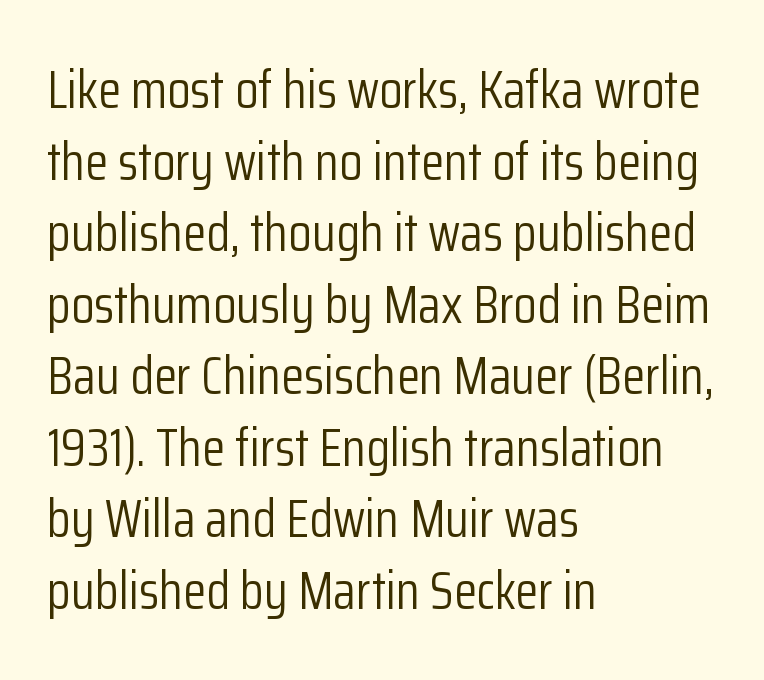
{"serif": "no", "italic": "no", "bold": "no", "weight": "light", "width": "condensed", "stroke_contrast": "low", "x_height": "medium", "monospaced": "no", "underline": "no", "align": "left", "line_spacing": "normal", "line_spacing_ratio": 1.35, "letter_spacing": "normal", "letter_spacing_em": 0.0, "glyph_px": 53}
